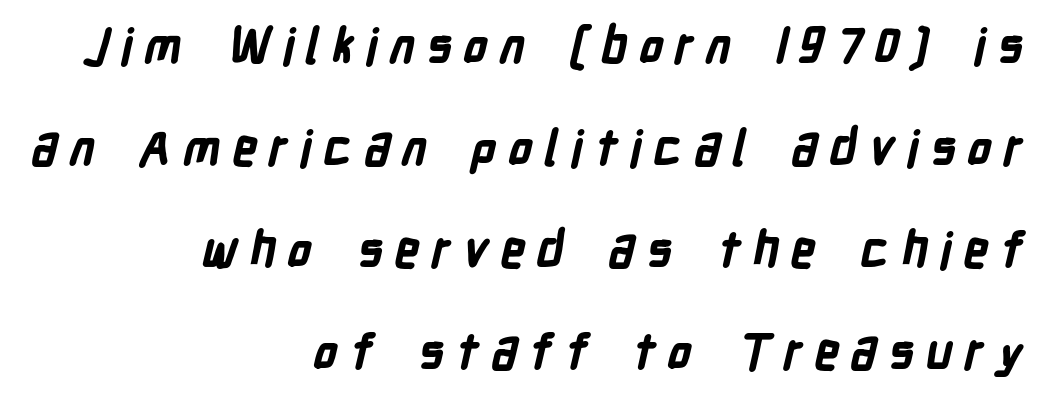
Q: Is the text bold? A: Yes.
Q: Is the typeface a serif or a sans-serif typeface? A: Sans-serif.
Q: Is the text underlined? A: No.
Q: How is the paragraph aligned? A: Right-aligned.
Q: Is the spacing between letters normal or unusually wide? A: Unusually wide.
Q: Is the spacing between lines tight, normal or loose? A: Loose.
Q: Width (condensed, normal, or wide)? A: Condensed.
Q: Stroke contrast? A: Low.
Q: x-height? A: Medium.
Q: Monospaced? A: No.
